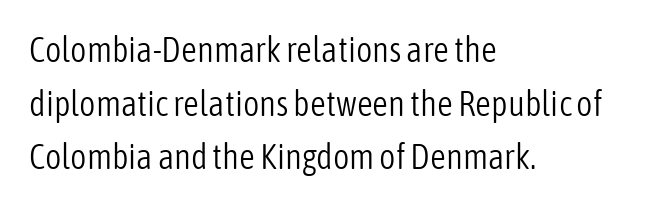
Q: Is the text bold? A: No.
Q: Is the text italic (slanted)? A: No, it is upright.
Q: Is the typeface a serif or a sans-serif typeface? A: Sans-serif.
Q: Is the text underlined? A: No.
Q: How is the paragraph aligned? A: Left-aligned.
Q: Is the spacing between letters normal or unusually wide? A: Normal.
Q: Is the spacing between lines tight, normal or loose? A: Normal.
Q: Width (condensed, normal, or wide)? A: Condensed.
Q: Stroke contrast? A: Low.
Q: x-height? A: Medium.
Q: Monospaced? A: No.
